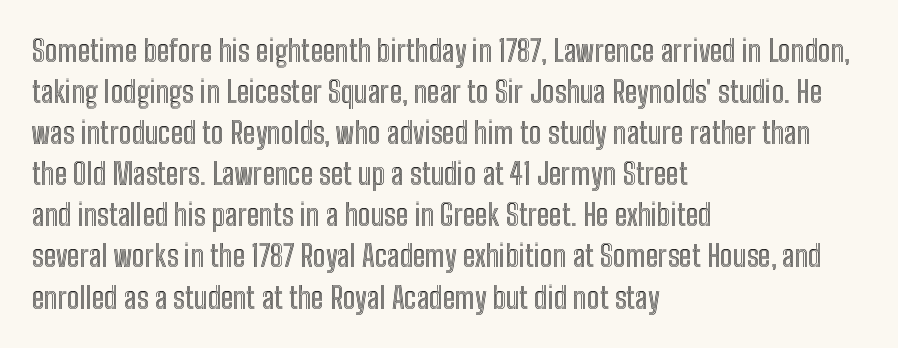
Q: Is the text italic (slanted)? A: No, it is upright.
Q: Is the text underlined? A: No.
Q: How is the paragraph aligned? A: Left-aligned.
Q: Is the spacing between letters normal or unusually wide? A: Normal.
Q: Is the spacing between lines tight, normal or loose? A: Normal.
Q: Width (condensed, normal, or wide)? A: Condensed.
Q: x-height? A: Medium.
Q: Monospaced? A: No.
